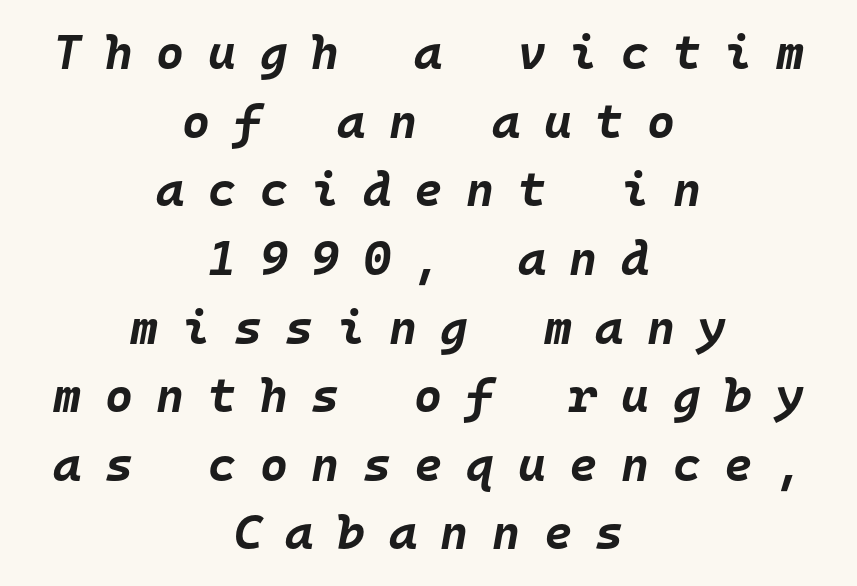
Q: Is the text bold? A: Yes.
Q: Is the text italic (slanted)? A: Yes, it leans right by about 10 degrees.
Q: Is the text underlined? A: No.
Q: How is the paragraph aligned? A: Centered.
Q: Is the spacing between letters normal or unusually wide? A: Unusually wide.
Q: Is the spacing between lines tight, normal or loose? A: Normal.
Q: Width (condensed, normal, or wide)? A: Normal.
Q: Stroke contrast? A: Low.
Q: x-height? A: Large.
Q: Monospaced? A: Yes.
